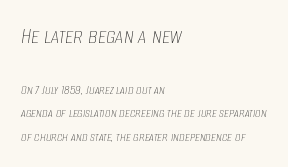
Is there much room between lines? A standard amount, neither cramped nor airy. Characters follow at the spacing the type designer built in. Quick note: underline off. The initial chunk of copy outweighs the following chunk in type size. No letter is thick-stroked: the sample isn't bold. All the whitespace from short lines collects on the right.
